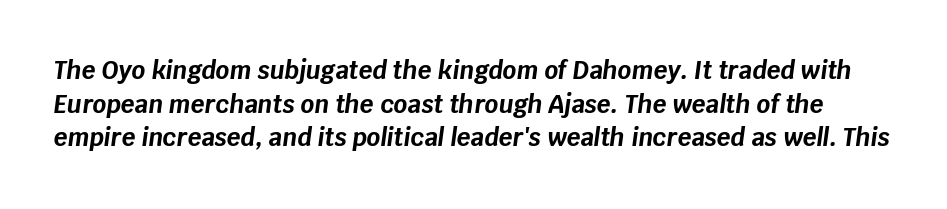
The image shows 24 px bold type, italic (leaning right); set normal line spacing (1.4x), normal letter spacing, not underlined.
